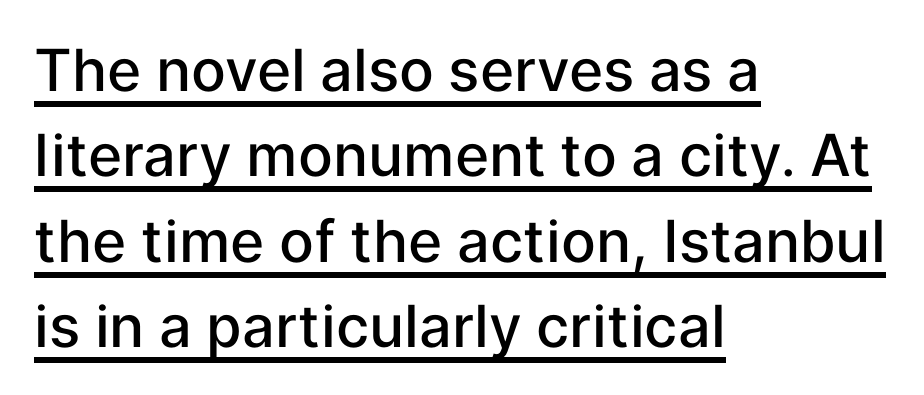
The image shows 58 px semibold sans-serif type, upright; set left-aligned, normal line spacing (1.47x), normal letter spacing, underlined; low stroke contrast and a medium x-height.
